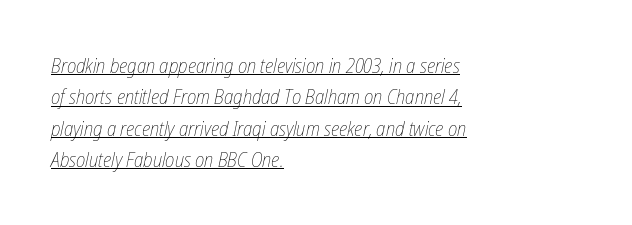
The image shows 20 px text type, italic (leaning right); set left-aligned, normal line spacing (1.57x), normal letter spacing, underlined.
